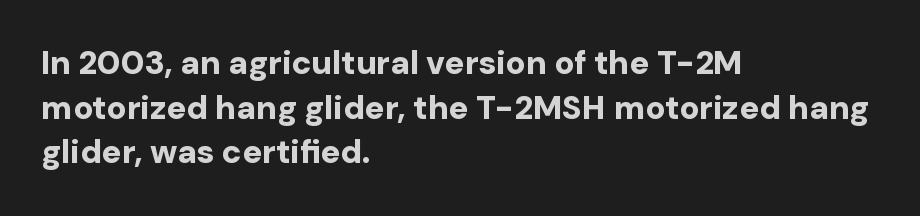
Typographically, this falls in the sans-serif category. Does extra space separate the letters? No, they use regular spacing. The zone under the glyphs is completely vacant. If you drew a line through each stem, it would be perfectly vertical. Note the varied advance widths — an 'i' is clearly narrower than an 'm'.
